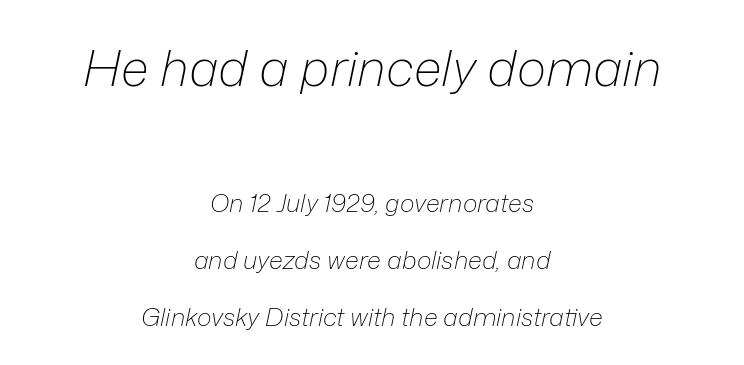
The image shows 50 px light type, italic (leaning right); set centered, loose line spacing (2.27x), normal letter spacing, not underlined; the first (top) block is 2.0x larger; low stroke contrast and a medium x-height.
